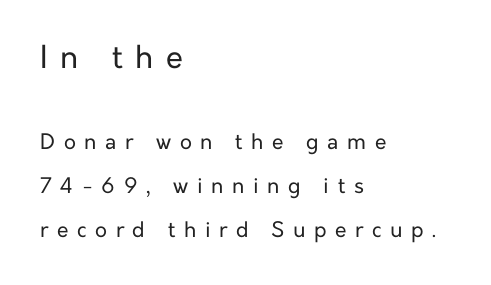
Character size in the leading block exceeds that of the trailing block. The tracking jumps out immediately: characters are airy and widely separated. Heaviness? Minimal to ordinary, like unemphasized prose. The foot of each line stays bare and open. Widely set lines give the paragraph a tall, airy silhouette.
